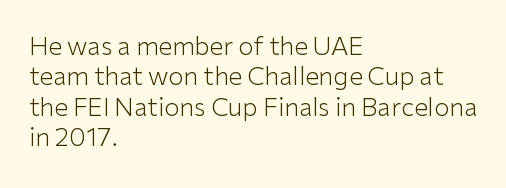
Nope, not italic — everything's standing straight. Only glyphs here, with clear space below each row. Leftover space on each line is placed entirely after the last word. The gaps between neighbouring characters are ordinary and unremarkable. A light-to-regular cut is what we see here.
